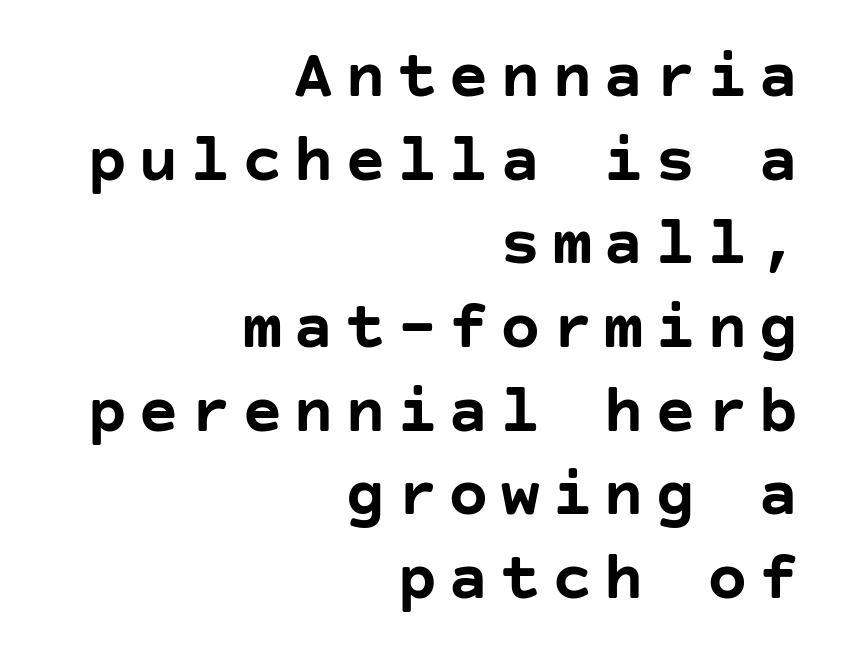
Q: Is the text bold? A: Yes.
Q: Is the text italic (slanted)? A: No, it is upright.
Q: Is the typeface a serif or a sans-serif typeface? A: Sans-serif.
Q: Is the text underlined? A: No.
Q: How is the paragraph aligned? A: Right-aligned.
Q: Width (condensed, normal, or wide)? A: Normal.
Q: Stroke contrast? A: Low.
Q: x-height? A: Large.
